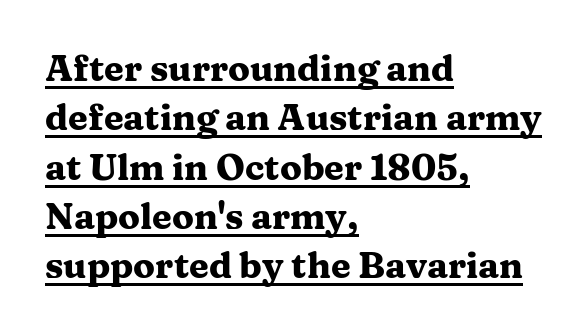
{"serif": "yes", "italic": "no", "bold": "yes", "weight": "heavy", "width": "wide", "stroke_contrast": "medium", "x_height": "medium", "monospaced": "no", "underline": "yes", "align": "left", "line_spacing": "normal", "line_spacing_ratio": 1.37, "letter_spacing": "normal", "letter_spacing_em": 0.0, "glyph_px": 36}
